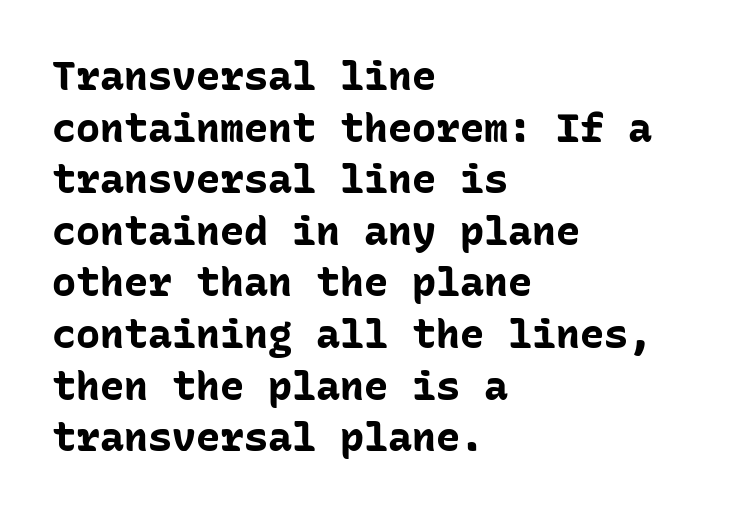
The image shows 40 px bold sans-serif type, upright, monospaced; set left-aligned, normal line spacing (1.29x), normal letter spacing, not underlined; low stroke contrast and a medium x-height.
